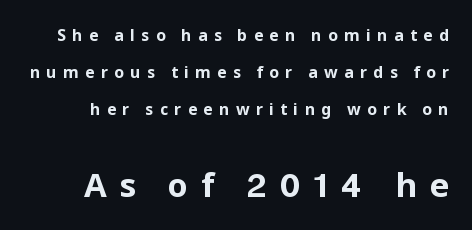
The image shows 33 px bold sans-serif type, upright; set loose line spacing (2.32x), unusually wide letter spacing (+0.39 em), not underlined; the second (bottom) block is 2.06x larger; low stroke contrast and a medium x-height.
